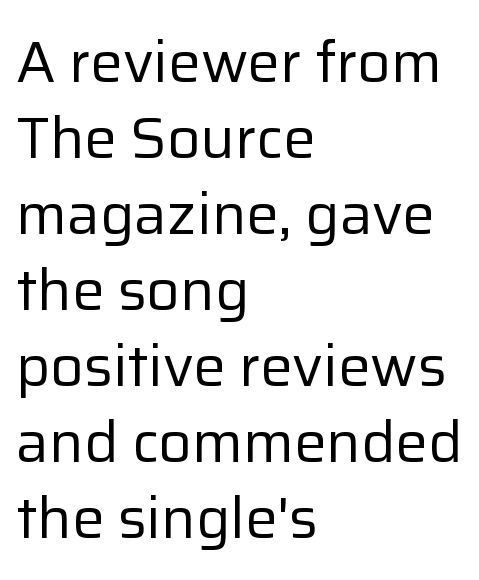
The image shows 58 px regular-weight sans-serif type, upright; set left-aligned, normal line spacing (1.31x), normal letter spacing, not underlined; low stroke contrast and a medium x-height.
